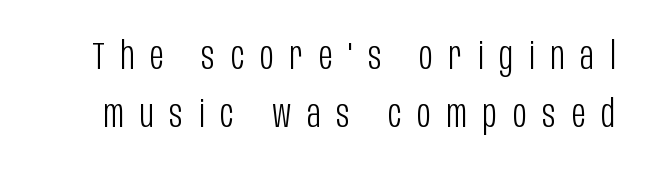
{"serif": "no", "italic": "no", "bold": "no", "weight": "light", "width": "condensed", "stroke_contrast": "low", "x_height": "large", "monospaced": "no", "underline": "no", "line_spacing": "normal", "line_spacing_ratio": 1.53, "letter_spacing": "wide", "letter_spacing_em": 0.42, "glyph_px": 38}
